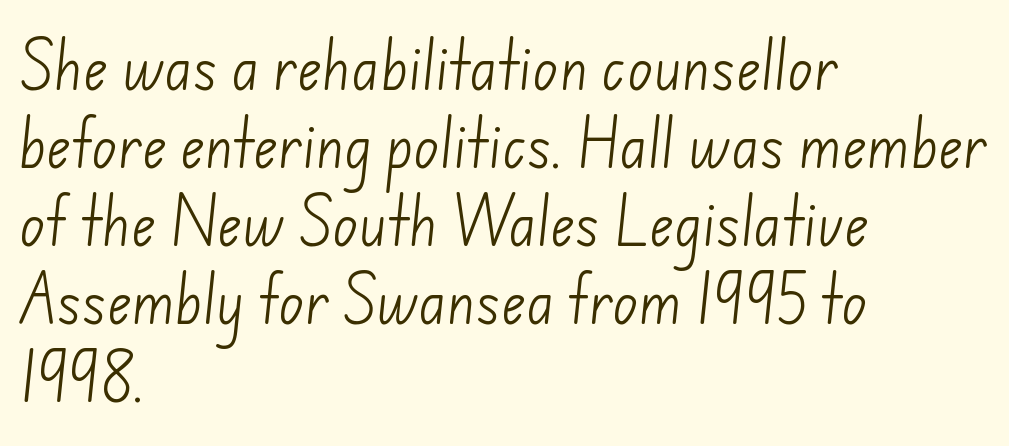
Q: Is the text bold? A: No.
Q: Is the typeface a serif or a sans-serif typeface? A: Sans-serif.
Q: Is the text underlined? A: No.
Q: How is the paragraph aligned? A: Left-aligned.
Q: Is the spacing between letters normal or unusually wide? A: Normal.
Q: Is the spacing between lines tight, normal or loose? A: Normal.
Q: Width (condensed, normal, or wide)? A: Normal.
Q: Stroke contrast? A: Low.
Q: x-height? A: Small.
Q: Monospaced? A: No.
